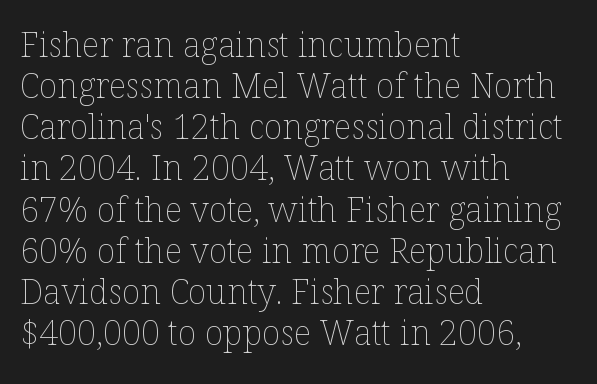
{"italic": "no", "bold": "no", "weight": "thin", "width": "normal", "stroke_contrast": "low", "x_height": "medium", "monospaced": "no", "underline": "no", "align": "left", "line_spacing_ratio": 1.21, "letter_spacing": "normal", "letter_spacing_em": 0.0, "glyph_px": 34}
